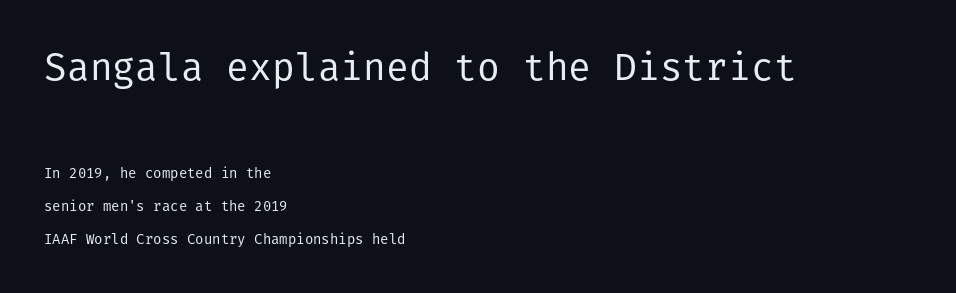
The image shows 38 px regular-weight sans-serif type, upright; set left-aligned, loose line spacing (2.36x), normal letter spacing, not underlined; the first (top) block is 2.71x larger; low stroke contrast and a medium x-height.
